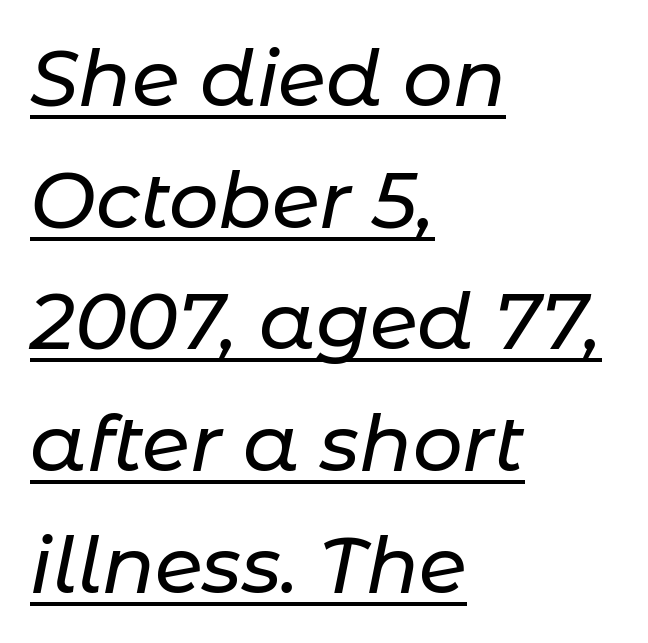
Proportional: the letters do not fall into vertical columns. The letterforms sit shoulder to shoulder at normal distance. Slant detected: the letters are inclined. Leading matches the norm, producing a regular column. Teacher's note: observe the even left margin — that is flush-left alignment.
